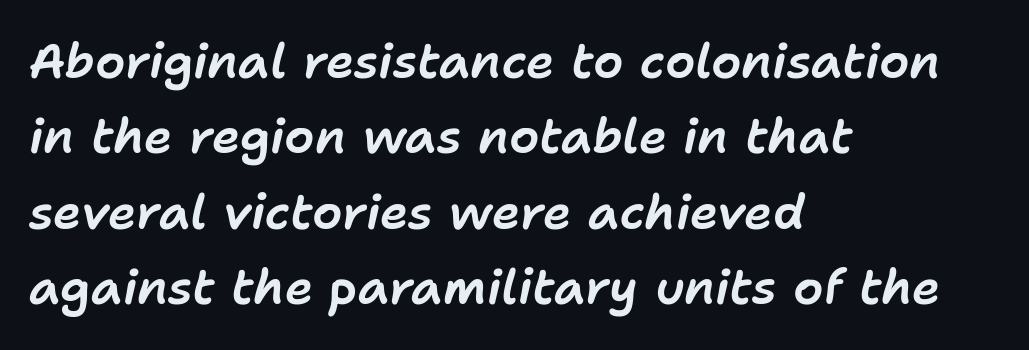
Q: Is the text italic (slanted)? A: Yes, it leans right by about 11 degrees.
Q: Is the text underlined? A: No.
Q: How is the paragraph aligned? A: Left-aligned.
Q: Is the spacing between letters normal or unusually wide? A: Normal.
Q: Is the spacing between lines tight, normal or loose? A: Normal.
Q: Width (condensed, normal, or wide)? A: Normal.
Q: Stroke contrast? A: Low.
Q: x-height? A: Medium.
Q: Monospaced? A: No.
